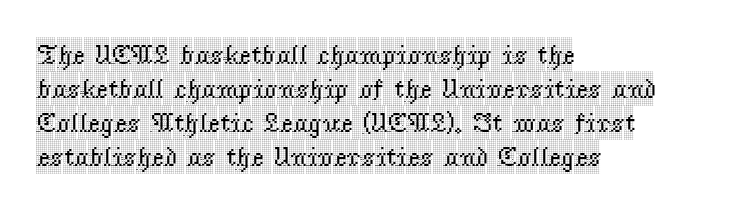
The image shows 27 px text type, upright; set left-aligned, normal line spacing (1.26x), normal letter spacing, not underlined.
